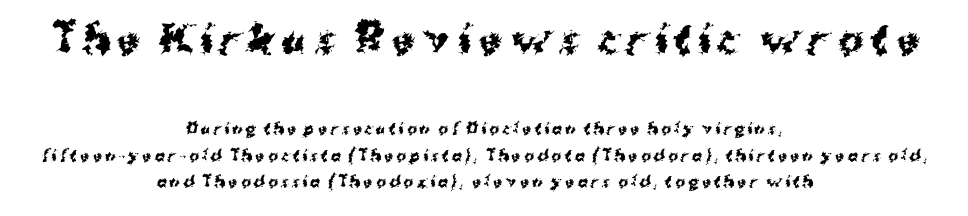
{"serif": "no", "bold": "yes", "weight": "bold", "width": "normal", "stroke_contrast": "medium", "x_height": "medium", "monospaced": "no", "underline": "no", "align": "center", "line_spacing_ratio": 1.78, "larger_block": "first", "size_ratio": 2.53, "glyph_px": 38}
